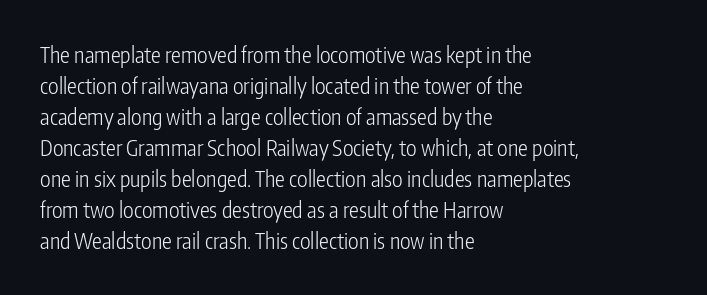
Q: Is the text bold? A: No.
Q: Is the text italic (slanted)? A: No, it is upright.
Q: Is the text underlined? A: No.
Q: How is the paragraph aligned? A: Left-aligned.
Q: Is the spacing between letters normal or unusually wide? A: Normal.
Q: Is the spacing between lines tight, normal or loose? A: Normal.
